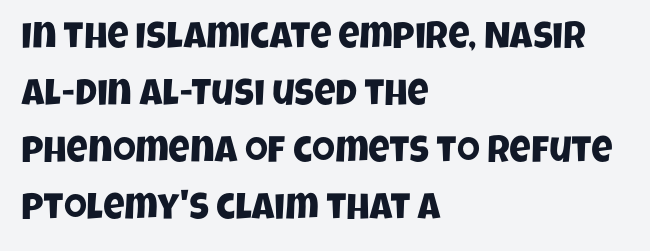
The gap between lines stays unmarked. The space between consecutive lines is moderate. This sample uses a sans-serif face. Letter spacing: default.
